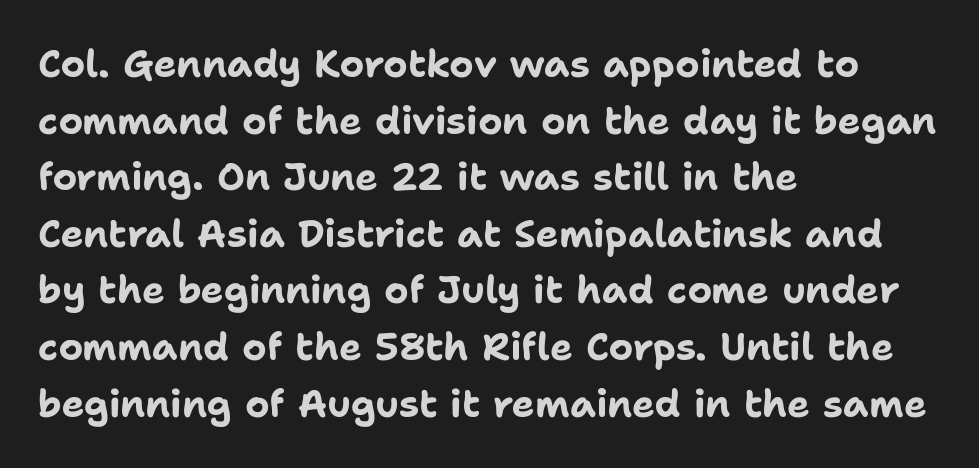
The image shows 38 px bold sans-serif type, upright; set left-aligned, normal line spacing (1.49x), normal letter spacing, not underlined; low stroke contrast and a medium x-height.
